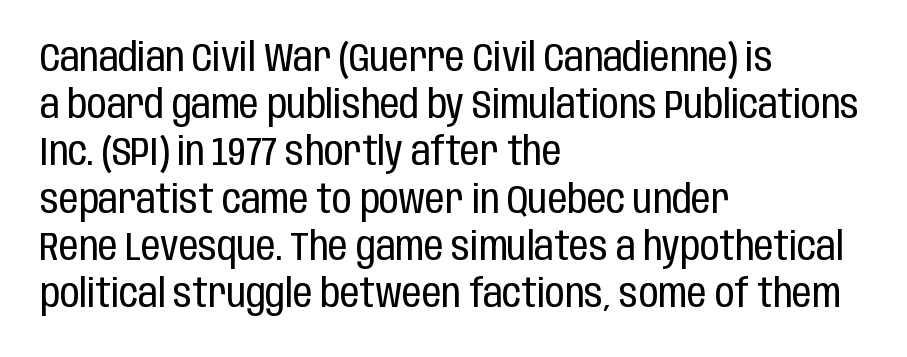
The image shows 39 px regular-weight, condensed sans-serif type, upright; set left-aligned, line spacing 1.21x, normal letter spacing, not underlined; low stroke contrast and a large x-height.
